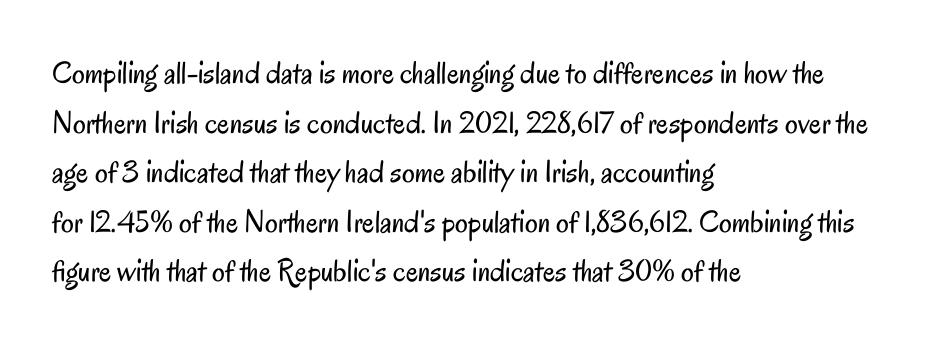
The image shows 32 px regular-weight, condensed sans-serif type, upright; set left-aligned, normal line spacing (1.55x), normal letter spacing, not underlined; low stroke contrast and a small x-height.
